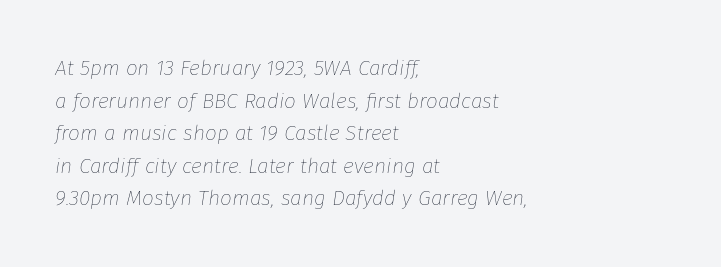
The image shows 21 px text type, italic (leaning right); set left-aligned, normal line spacing (1.55x), normal letter spacing, not underlined.
